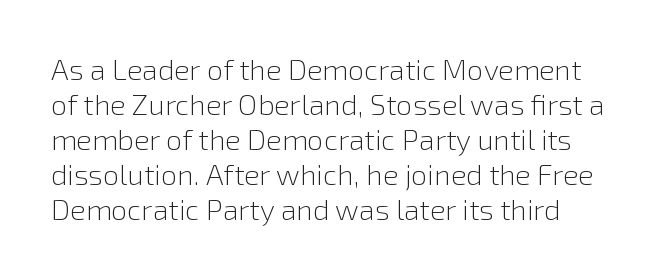
Posture: straight, roman, zero tilt. Tracking here is standard; glyphs follow each other at the usual distance. This sample has the flowing, uneven cadence of proportional lettering. You can tell from the bare stems that sans-serif type was used. The glyphs are unaccompanied by any horizontal stroke below them.
